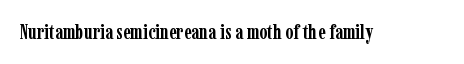
The image shows 20 px bold type, upright; set normal letter spacing, not underlined.
